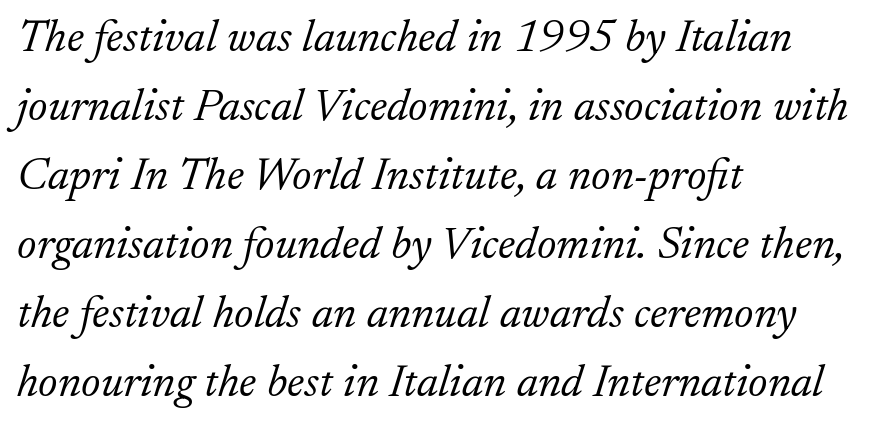
Q: Is the text bold? A: No.
Q: Is the text italic (slanted)? A: Yes, it leans right by about 17 degrees.
Q: Is the typeface a serif or a sans-serif typeface? A: Serif.
Q: Is the text underlined? A: No.
Q: How is the paragraph aligned? A: Left-aligned.
Q: Is the spacing between letters normal or unusually wide? A: Normal.
Q: Is the spacing between lines tight, normal or loose? A: Normal.
Q: Width (condensed, normal, or wide)? A: Normal.
Q: Stroke contrast? A: Low.
Q: x-height? A: Small.
Q: Monospaced? A: No.
